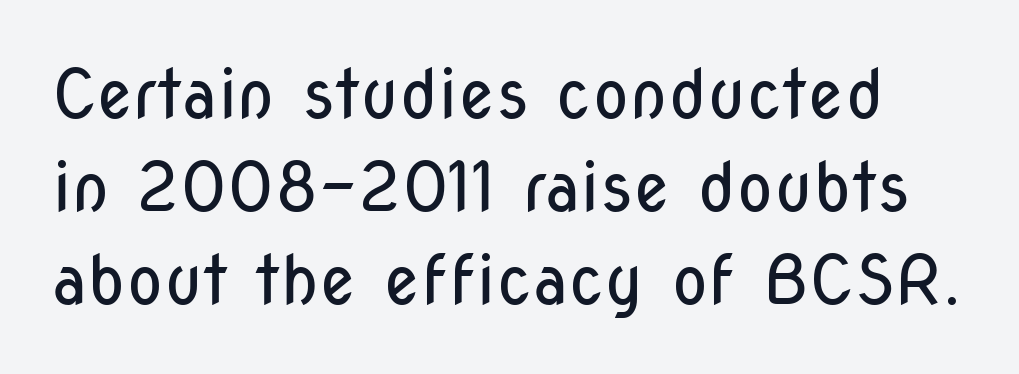
{"serif": "no", "italic": "no", "bold": "no", "weight": "regular", "width": "condensed", "stroke_contrast": "low", "x_height": "medium", "monospaced": "no", "underline": "no", "line_spacing": "normal", "line_spacing_ratio": 1.37, "letter_spacing": "normal", "letter_spacing_em": 0.0, "glyph_px": 68}
